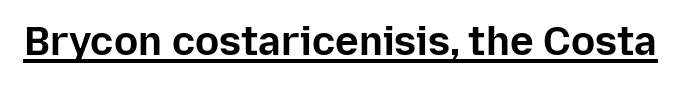
The image shows 40 px bold sans-serif type, upright; set normal letter spacing, underlined; low stroke contrast and a medium x-height.
